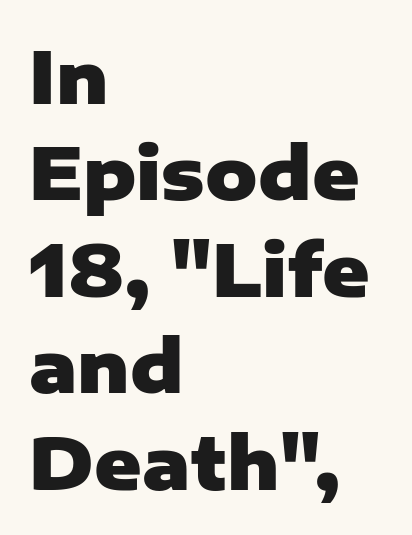
Q: Is the text bold? A: Yes.
Q: Is the text italic (slanted)? A: No, it is upright.
Q: Is the typeface a serif or a sans-serif typeface? A: Sans-serif.
Q: Is the text underlined? A: No.
Q: How is the paragraph aligned? A: Left-aligned.
Q: Is the spacing between letters normal or unusually wide? A: Normal.
Q: Is the spacing between lines tight, normal or loose? A: Normal.
Q: Width (condensed, normal, or wide)? A: Normal.
Q: Stroke contrast? A: Low.
Q: x-height? A: Medium.
Q: Monospaced? A: No.
